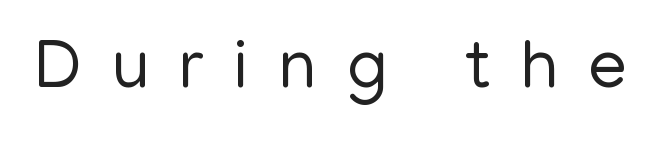
Tall strokes in this sample are plumb rather than angled. Summary of weight: not heavy and not bold. Characters follow at a spacing far wider than the type designer built in. This sample has the flowing, uneven cadence of proportional lettering. The type family on display is of the sans-serif kind. The specimen omits any rule beneath the text block's lines.
